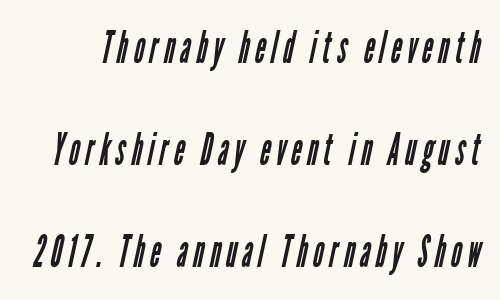
Q: Is the text bold? A: No.
Q: Is the typeface a serif or a sans-serif typeface? A: Sans-serif.
Q: Is the text underlined? A: No.
Q: Is the spacing between lines tight, normal or loose? A: Loose.
Q: Width (condensed, normal, or wide)? A: Condensed.
Q: Stroke contrast? A: Low.
Q: x-height? A: Medium.
Q: Monospaced? A: No.
